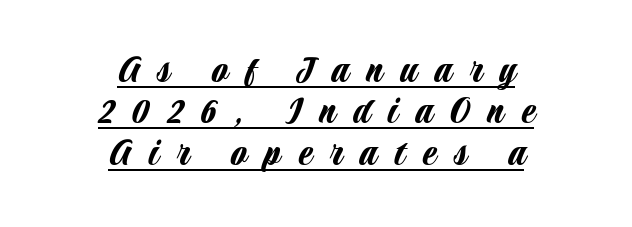
Q: Is the text italic (slanted)? A: Yes.
Q: Is the typeface a serif or a sans-serif typeface? A: Sans-serif.
Q: Is the text underlined? A: Yes.
Q: How is the paragraph aligned? A: Centered.
Q: Is the spacing between letters normal or unusually wide? A: Unusually wide.
Q: Is the spacing between lines tight, normal or loose? A: Tight.
Q: Width (condensed, normal, or wide)? A: Condensed.
Q: Stroke contrast? A: Low.
Q: x-height? A: Large.
Q: Monospaced? A: No.
